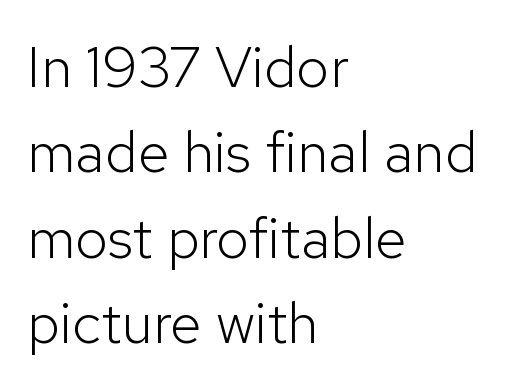
{"serif": "no", "italic": "no", "bold": "no", "weight": "light", "width": "normal", "stroke_contrast": "low", "x_height": "medium", "monospaced": "no", "underline": "no", "align": "left", "line_spacing": "normal", "line_spacing_ratio": 1.47, "letter_spacing": "normal", "letter_spacing_em": 0.0, "glyph_px": 58}
